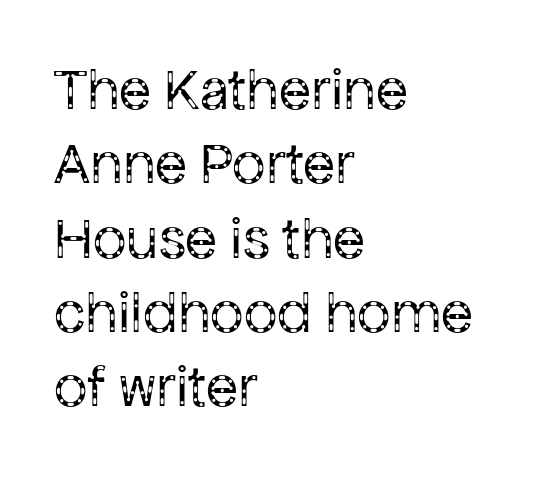
The image shows 59 px regular-weight sans-serif type, upright; set left-aligned, normal line spacing (1.26x), normal letter spacing, not underlined; low stroke contrast and a medium x-height.
